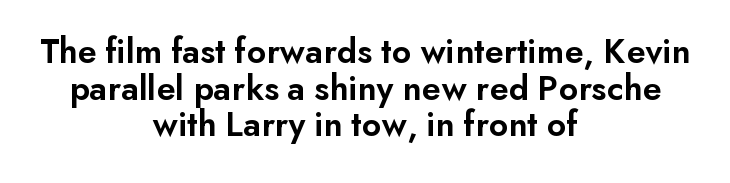
The image shows 36 px semibold sans-serif type, upright; set centered, tight line spacing (1.02x), normal letter spacing, not underlined; low stroke contrast and a small x-height.
